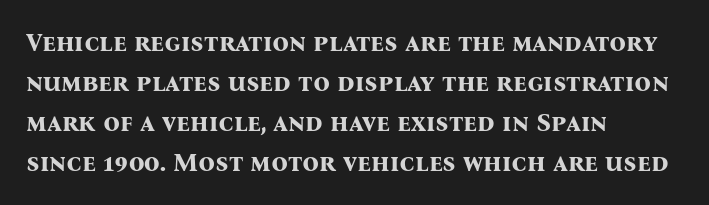
The letterforms sit shoulder to shoulder at normal distance. If you measured baseline to baseline, you'd find a middling distance. The specimen omits any rule beneath the text block's lines. These lines stack with their left ends in a neat column.
